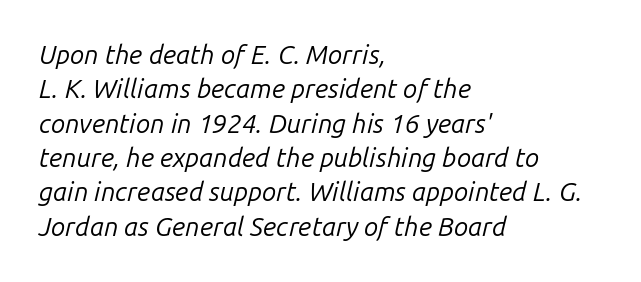
The image shows 26 px text type, italic (leaning right); set left-aligned, normal line spacing (1.32x), normal letter spacing, not underlined.
